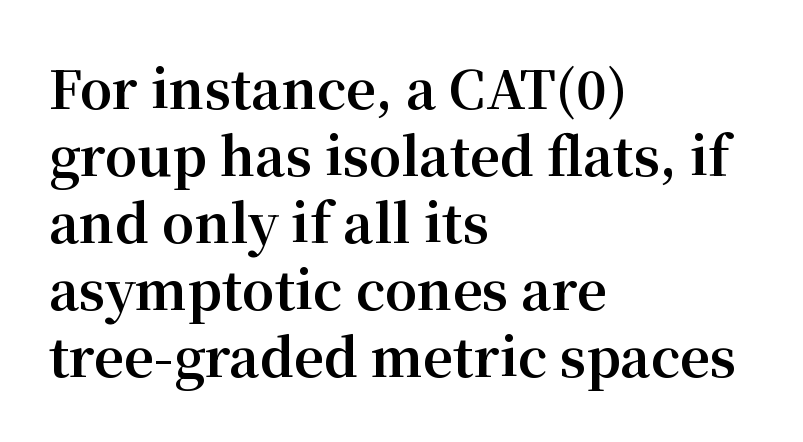
Do the letters lean? They stand straight. Descenders are the only things crossing below the line. Stroke thickness is high; the sample reads as a true bold. Each new line begins a customary step beneath the previous one.
